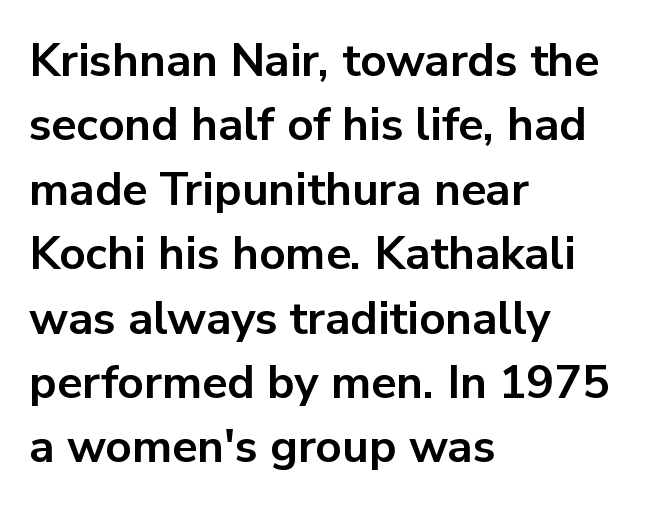
Interline gaps are of average width in this sample. This sample has the flowing, uneven cadence of proportional lettering. Is the type bold? Yes — the strokes are clearly thick and heavy. Grotesque or geometric, the face here clearly has no serifs. A classic flush-left, rag-right setting is used for this passage. Nobody touched the tracking dial on this one.
